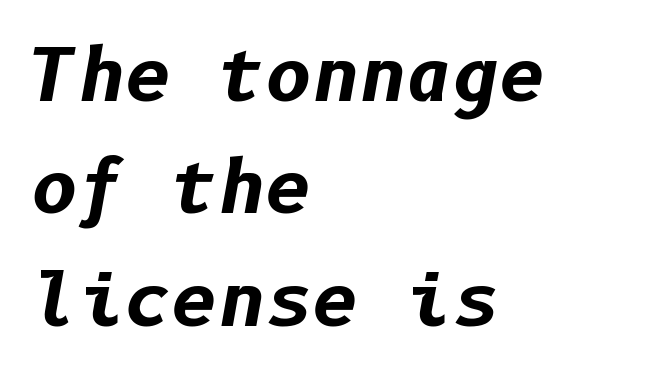
Q: Is the text bold? A: Yes.
Q: Is the text italic (slanted)? A: Yes, it leans right by about 10 degrees.
Q: Is the text underlined? A: No.
Q: How is the paragraph aligned? A: Left-aligned.
Q: Is the spacing between letters normal or unusually wide? A: Normal.
Q: Is the spacing between lines tight, normal or loose? A: Normal.
Q: Width (condensed, normal, or wide)? A: Normal.
Q: Stroke contrast? A: Low.
Q: x-height? A: Medium.
